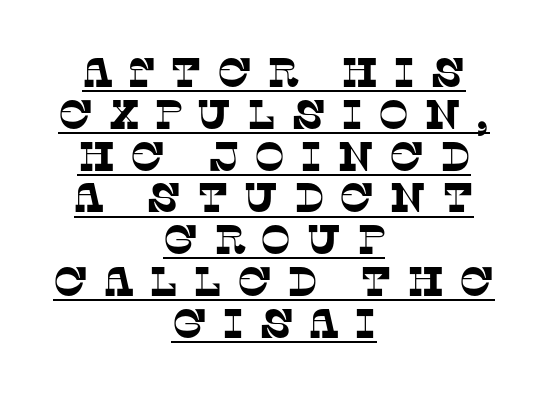
The rendering uses natural spacing where letterforms have individual widths. The lettering is marked with a stroke running underneath it. Caption: expanded tracking, letters set apart. A student would call this center alignment; a typographer would say set centered. The leading is snug, giving the passage a crowded texture. This rendering employs a face with finishing strokes, i.e., a serif.
